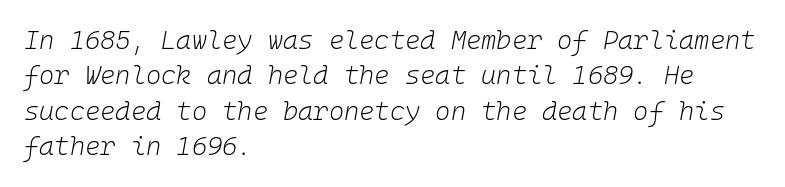
Rows of type keep a routine distance in the vertical direction. Reading down the block, your eye returns to a fixed left position each line. You can tell it's italic because the verticals aren't actually vertical. Underlining? Definitely not there. The face used here is rendered with its standard letterfit.
